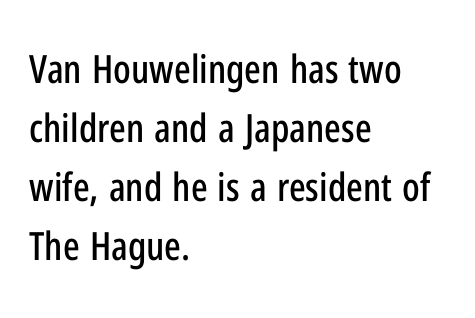
{"serif": "no", "italic": "no", "width": "condensed", "stroke_contrast": "low", "x_height": "medium", "monospaced": "no", "underline": "no", "align": "left", "line_spacing": "normal", "line_spacing_ratio": 1.51, "letter_spacing": "normal", "letter_spacing_em": 0.0, "glyph_px": 39}
